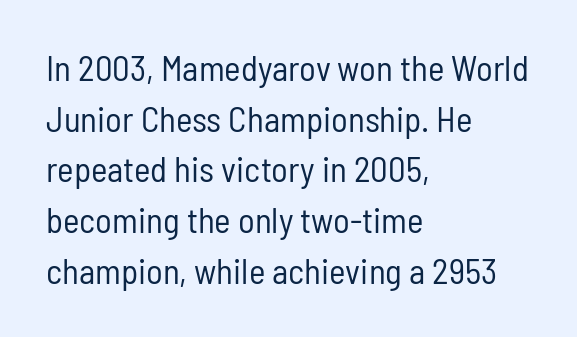
The glyphs are unaccompanied by any horizontal stroke below them. Nope, not italic — everything's standing straight. Regular leading. The face used here is proportionally spaced, like ordinary book or web type.
